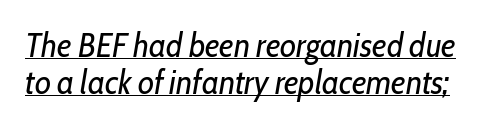
{"italic": "yes", "lean": "right", "slant_degrees": 10, "bold": "no", "weight": "regular", "width": "condensed", "stroke_contrast": "low", "x_height": "medium", "monospaced": "no", "underline": "yes", "line_spacing": "tight", "line_spacing_ratio": 1.12, "letter_spacing": "normal", "letter_spacing_em": 0.0, "glyph_px": 33}
